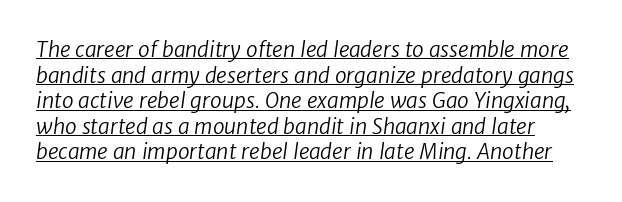
{"bold": "no", "underline": "yes", "line_spacing_ratio": 1.22, "letter_spacing": "normal", "letter_spacing_em": 0.0, "glyph_px": 21}
